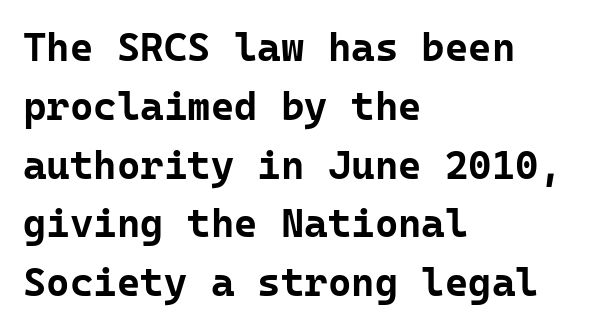
Evenly set lines give the paragraph a standard silhouette. Posture: upright roman. The typesetting leans heavy: a genuine bold. Honestly, the letter spacing is just normal — you wouldn't notice it. A typesetter would call this monospace, since all characters share one set width.
